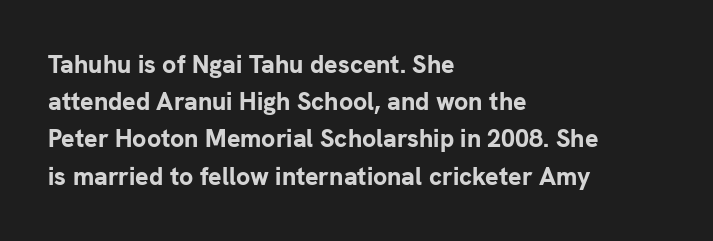
Italic: no, the glyphs are upright roman. Weight: bold. A typesetter would call this zero additional tracking. Does the copy run flush right? No — it runs flush left. In terms of leading, this rendering sits right in the middle. Quick note: underline off.
